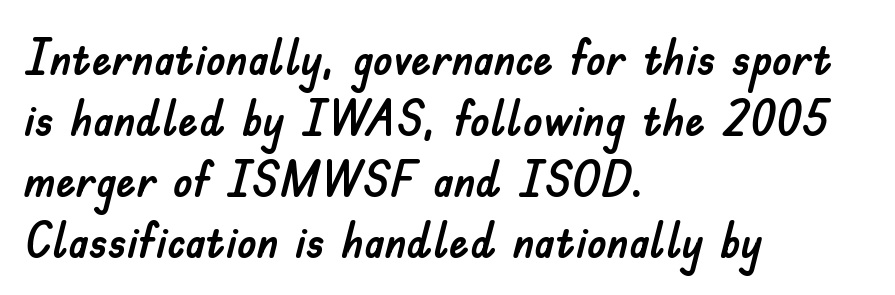
{"serif": "no", "width": "normal", "stroke_contrast": "low", "x_height": "small", "monospaced": "no", "underline": "no", "align": "left", "line_spacing_ratio": 1.22, "letter_spacing": "normal", "letter_spacing_em": 0.0, "glyph_px": 50}
